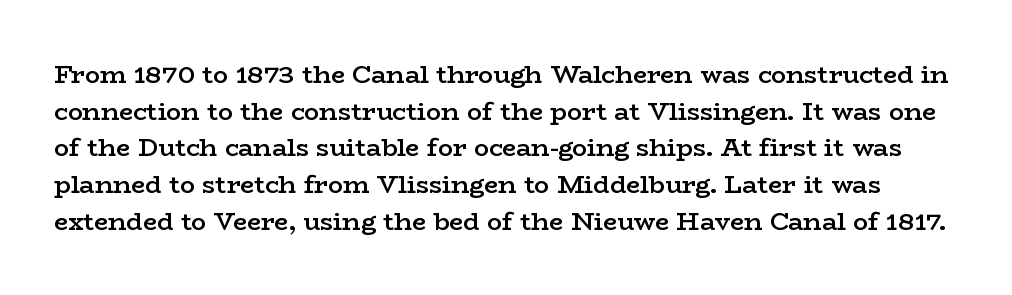
Q: Is the text bold? A: Semi-bold.
Q: Is the text italic (slanted)? A: No, it is upright.
Q: Is the text underlined? A: No.
Q: Is the spacing between letters normal or unusually wide? A: Normal.
Q: Is the spacing between lines tight, normal or loose? A: Normal.
